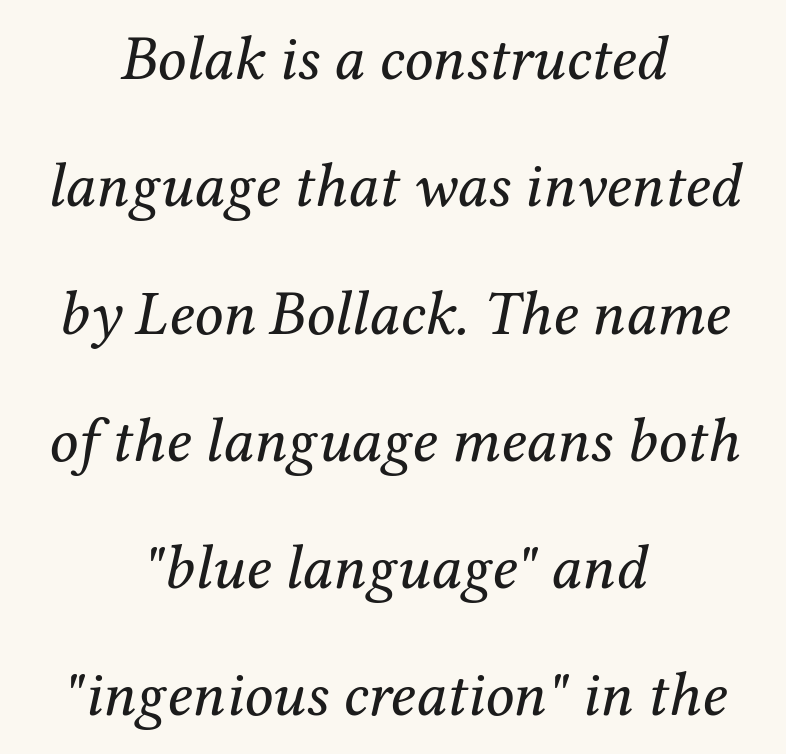
The image shows 63 px regular-weight serif type, italic (leaning right); set centered, loose line spacing (2.02x), normal letter spacing, not underlined; medium stroke contrast and a medium x-height.
